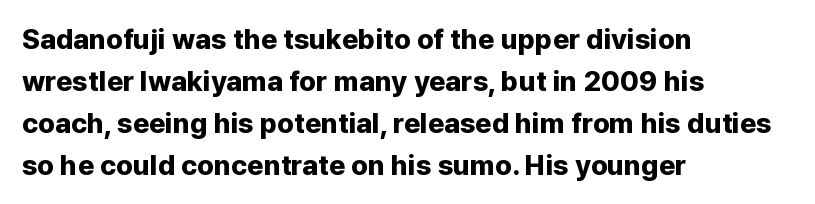
The baseline area is clear. In terms of letterspacing, this is plain default setting. Short and long lines alike share a common starting point at left. This block has exactly the height ordinary leading produces. Posture: vertical.
